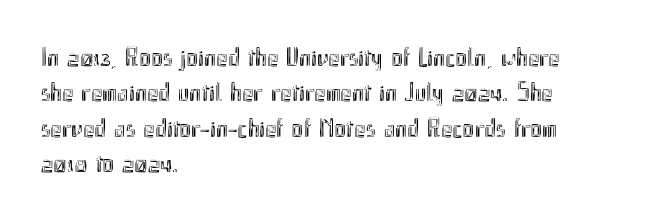
Q: Is the text italic (slanted)? A: No, it is upright.
Q: Is the text underlined? A: No.
Q: How is the paragraph aligned? A: Left-aligned.
Q: Is the spacing between letters normal or unusually wide? A: Normal.
Q: Is the spacing between lines tight, normal or loose? A: Normal.
